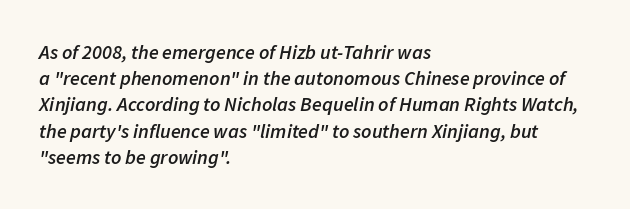
The image shows 20 px text type, italic (leaning right); set left-aligned, normal line spacing (1.31x), normal letter spacing, not underlined.
